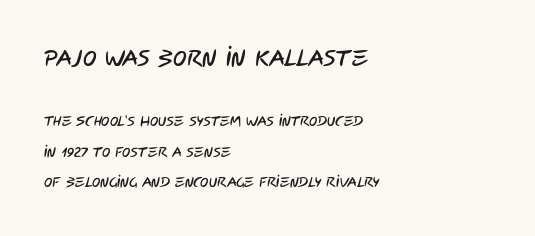
A student would call this left alignment; a typographer would say flush left, rag right. Glance below the letters and you will spot only blank space. Here the first block reads like a headline and the second like body copy. Quick note: interline space is abundant. Inter-character spacing is left at the font's built-in metrics.
